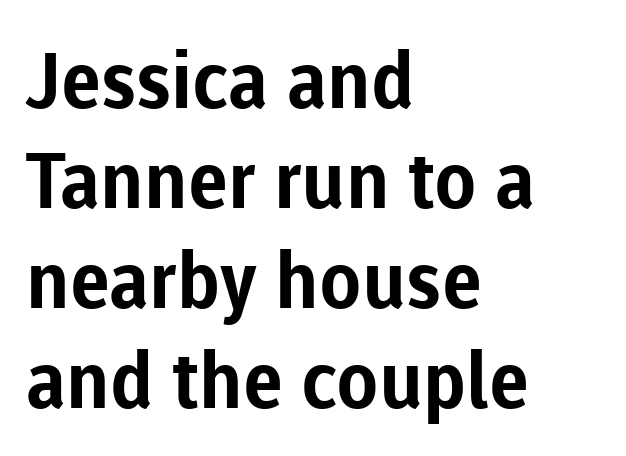
{"serif": "no", "italic": "no", "bold": "yes", "weight": "bold", "width": "normal", "stroke_contrast": "low", "x_height": "medium", "monospaced": "no", "underline": "no", "align": "left", "line_spacing": "normal", "line_spacing_ratio": 1.28, "letter_spacing": "normal", "letter_spacing_em": 0.0, "glyph_px": 78}
